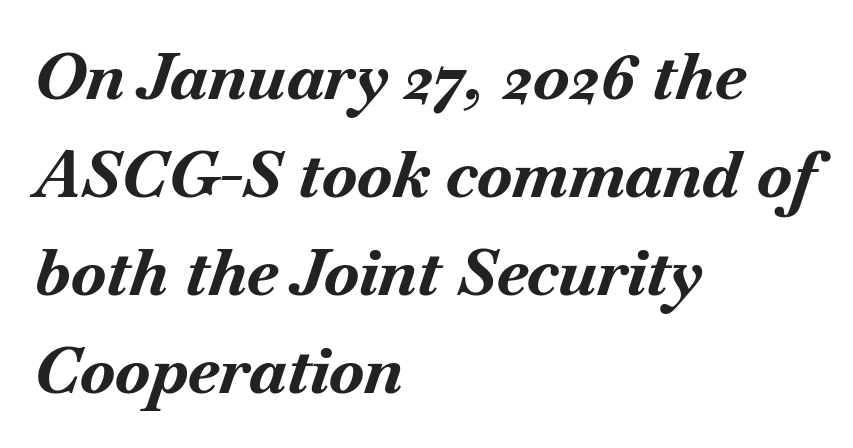
{"italic": "yes", "lean": "right", "slant_degrees": 18, "bold": "yes", "weight": "bold", "width": "normal", "stroke_contrast": "medium", "x_height": "small", "monospaced": "no", "underline": "no", "align": "left", "line_spacing": "normal", "line_spacing_ratio": 1.51, "letter_spacing": "normal", "letter_spacing_em": 0.0, "glyph_px": 65}
